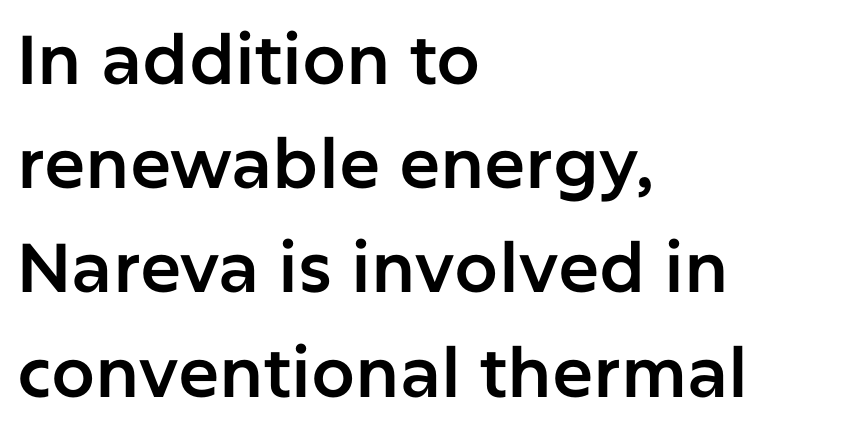
The passage shown is typed in a proportional face where columns would drift. The glyphs in this specimen are sans serif. Anything drawn beneath the words? Only blank space. Nope, not italic — everything's standing straight. The gaps between neighbouring characters are ordinary and unremarkable.
